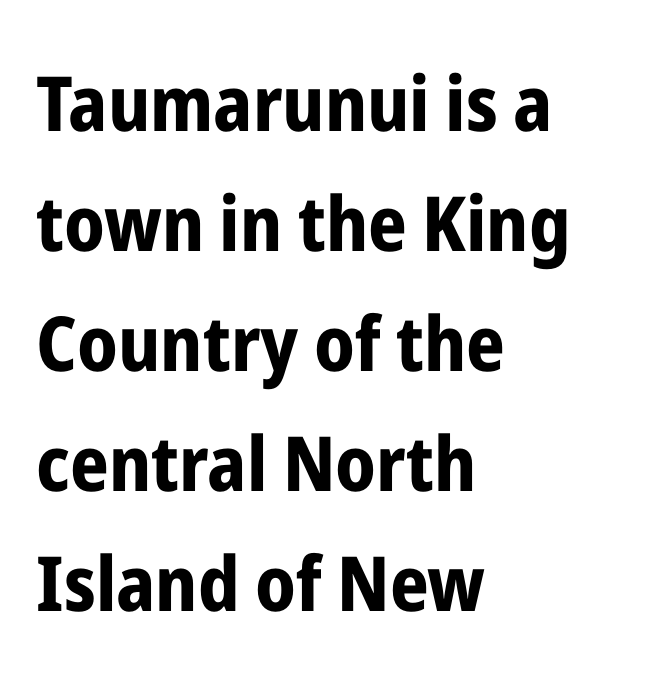
{"serif": "no", "italic": "no", "bold": "yes", "weight": "bold", "width": "condensed", "stroke_contrast": "low", "x_height": "medium", "monospaced": "no", "underline": "no", "align": "left", "line_spacing": "normal", "line_spacing_ratio": 1.58, "letter_spacing": "normal", "letter_spacing_em": 0.0, "glyph_px": 76}
